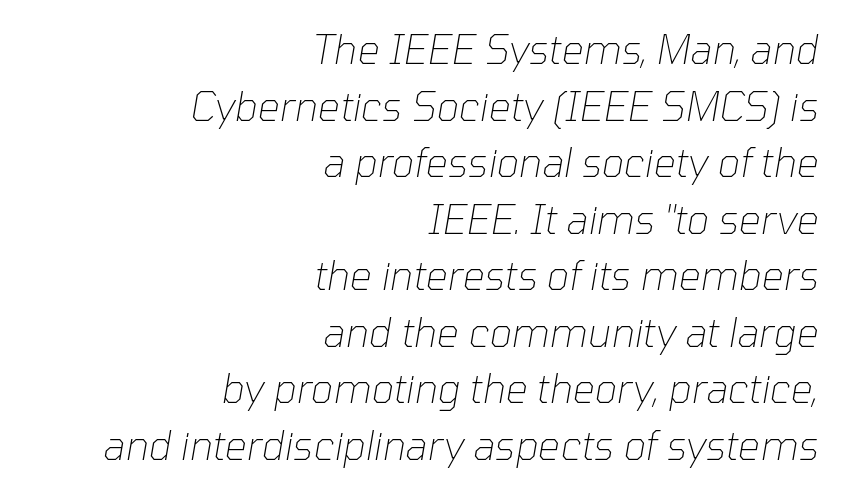
Q: Is the text bold? A: No.
Q: Is the text italic (slanted)? A: Yes, it leans right by about 10 degrees.
Q: Is the text underlined? A: No.
Q: How is the paragraph aligned? A: Right-aligned.
Q: Is the spacing between letters normal or unusually wide? A: Normal.
Q: Is the spacing between lines tight, normal or loose? A: Normal.
Q: Width (condensed, normal, or wide)? A: Normal.
Q: Stroke contrast? A: Low.
Q: x-height? A: Medium.
Q: Monospaced? A: No.
